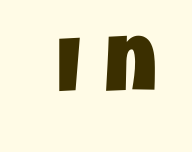
The image shows 79 px condensed sans-serif type; set unusually wide letter spacing (+0.3 em), not underlined; low stroke contrast and a large x-height.
